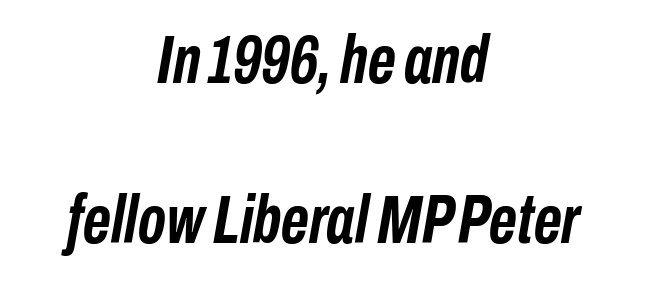
Q: Is the text bold? A: Yes.
Q: Is the text italic (slanted)? A: Yes, it leans right by about 10 degrees.
Q: Is the text underlined? A: No.
Q: How is the paragraph aligned? A: Centered.
Q: Is the spacing between letters normal or unusually wide? A: Normal.
Q: Is the spacing between lines tight, normal or loose? A: Loose.
Q: Width (condensed, normal, or wide)? A: Condensed.
Q: Stroke contrast? A: Low.
Q: x-height? A: Medium.
Q: Monospaced? A: No.
